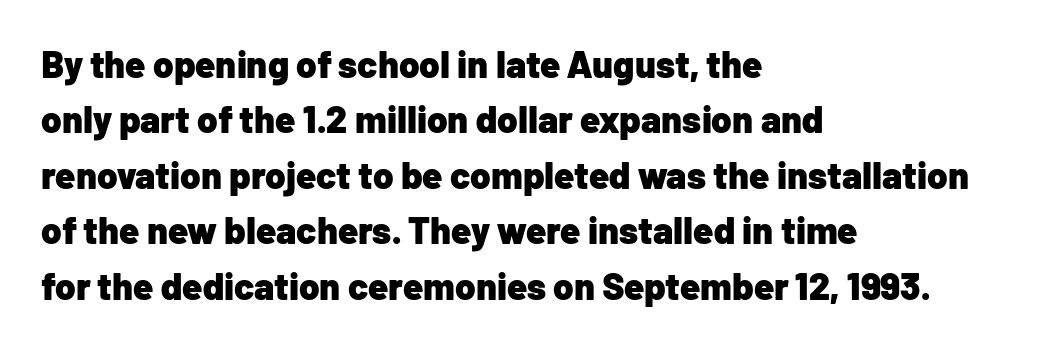
Q: Is the text bold? A: Yes.
Q: Is the text italic (slanted)? A: No, it is upright.
Q: Is the typeface a serif or a sans-serif typeface? A: Sans-serif.
Q: Is the text underlined? A: No.
Q: How is the paragraph aligned? A: Left-aligned.
Q: Is the spacing between letters normal or unusually wide? A: Normal.
Q: Is the spacing between lines tight, normal or loose? A: Normal.
Q: Width (condensed, normal, or wide)? A: Normal.
Q: Stroke contrast? A: Low.
Q: x-height? A: Medium.
Q: Monospaced? A: No.
